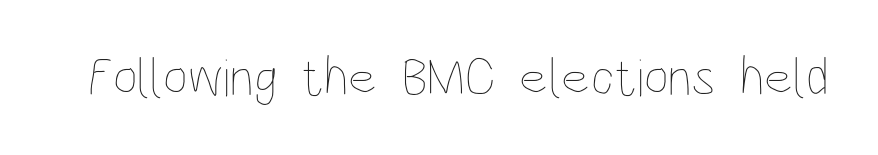
Ascenders rise straight up at ninety degrees. Bold? No — there's no thickening of the strokes. The zone under the glyphs is completely vacant. This sample uses plain, unmodified letter spacing.
